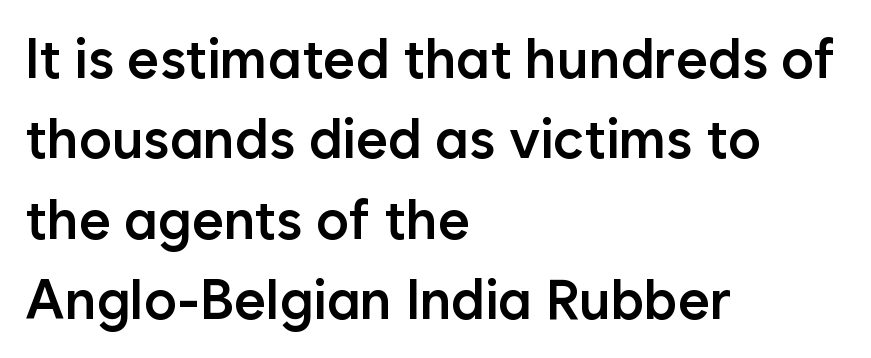
Q: Is the text bold? A: Semi-bold.
Q: Is the text italic (slanted)? A: No, it is upright.
Q: Is the typeface a serif or a sans-serif typeface? A: Sans-serif.
Q: Is the text underlined? A: No.
Q: How is the paragraph aligned? A: Left-aligned.
Q: Is the spacing between letters normal or unusually wide? A: Normal.
Q: Is the spacing between lines tight, normal or loose? A: Normal.
Q: Width (condensed, normal, or wide)? A: Normal.
Q: Stroke contrast? A: Low.
Q: x-height? A: Medium.
Q: Monospaced? A: No.
